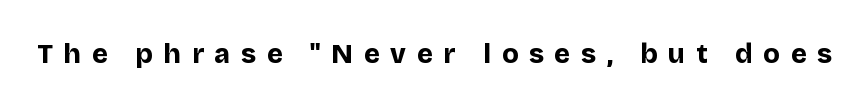
Q: Is the text bold? A: Yes.
Q: Is the text italic (slanted)? A: No, it is upright.
Q: Is the text underlined? A: No.
Q: Is the spacing between letters normal or unusually wide? A: Unusually wide.
